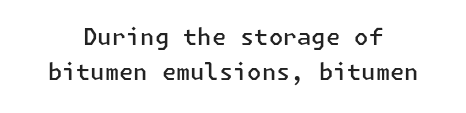
Q: Is the text bold? A: Semi-bold.
Q: Is the text italic (slanted)? A: No, it is upright.
Q: Is the text underlined? A: No.
Q: How is the paragraph aligned? A: Centered.
Q: Is the spacing between letters normal or unusually wide? A: Normal.
Q: Is the spacing between lines tight, normal or loose? A: Normal.
